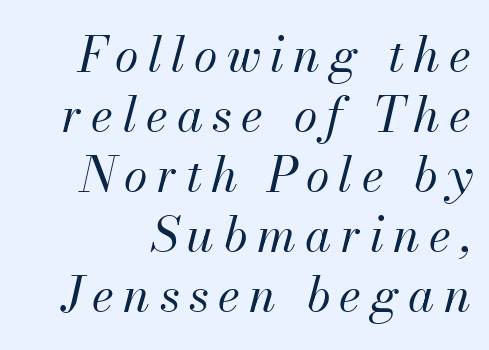
The typeface has the unassuming heft of standard copy or less. Has an underline been added? It has not. Reading down the column, the eye jumps a familiar distance to each next line. Designer's note — italics engaged.
